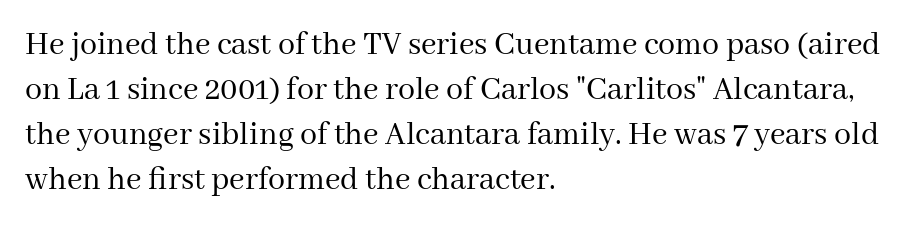
Q: Is the text bold? A: No.
Q: Is the text italic (slanted)? A: No, it is upright.
Q: Is the typeface a serif or a sans-serif typeface? A: Serif.
Q: Is the text underlined? A: No.
Q: How is the paragraph aligned? A: Left-aligned.
Q: Is the spacing between letters normal or unusually wide? A: Normal.
Q: Is the spacing between lines tight, normal or loose? A: Normal.
Q: Width (condensed, normal, or wide)? A: Normal.
Q: Stroke contrast? A: Medium.
Q: x-height? A: Medium.
Q: Monospaced? A: No.
